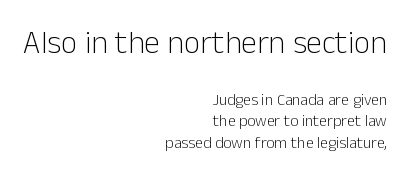
The image shows 32 px light sans-serif type, upright; set right-aligned, normal line spacing (1.33x), normal letter spacing, not underlined; the first (top) block is 2.0x larger; low stroke contrast and a medium x-height.
